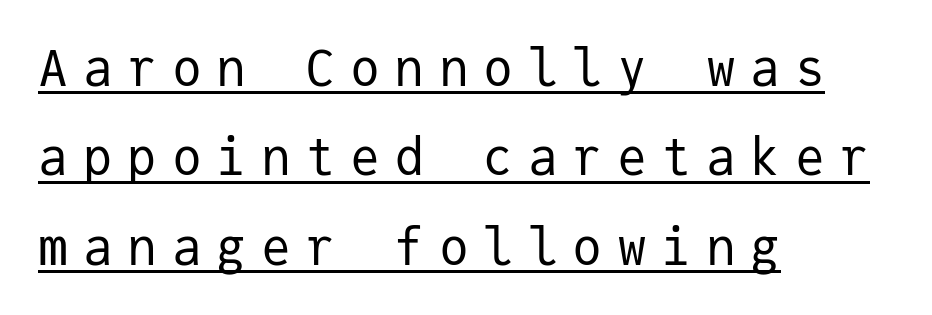
Q: Is the text bold? A: No.
Q: Is the text italic (slanted)? A: No, it is upright.
Q: Is the typeface a serif or a sans-serif typeface? A: Sans-serif.
Q: Is the text underlined? A: Yes.
Q: How is the paragraph aligned? A: Left-aligned.
Q: Is the spacing between letters normal or unusually wide? A: Unusually wide.
Q: Width (condensed, normal, or wide)? A: Normal.
Q: Stroke contrast? A: Low.
Q: x-height? A: Medium.
Q: Monospaced? A: Yes.
